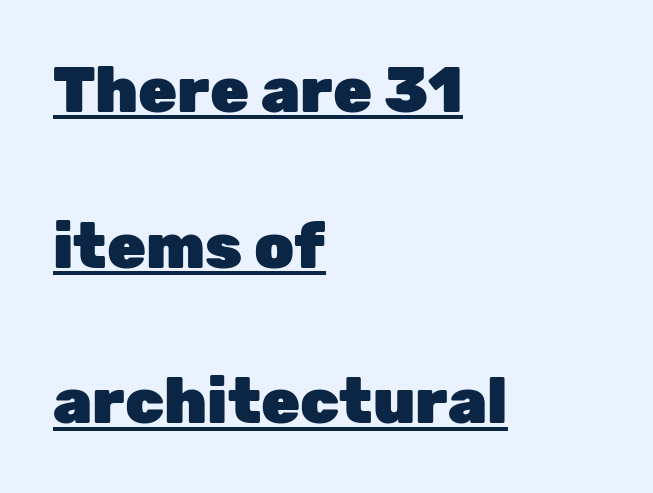
{"serif": "no", "italic": "no", "bold": "yes", "weight": "heavy", "width": "normal", "stroke_contrast": "low", "x_height": "medium", "monospaced": "no", "underline": "yes", "align": "left", "line_spacing": "loose", "line_spacing_ratio": 2.47, "letter_spacing": "normal", "letter_spacing_em": 0.0, "glyph_px": 63}
